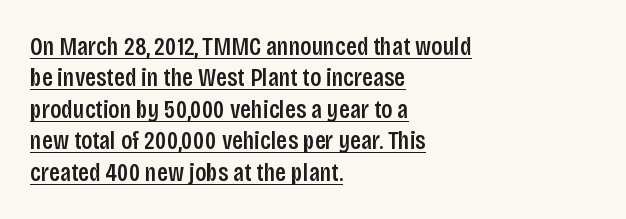
The image shows 26 px text type, upright; set left-aligned, line spacing 1.21x, normal letter spacing, underlined.
